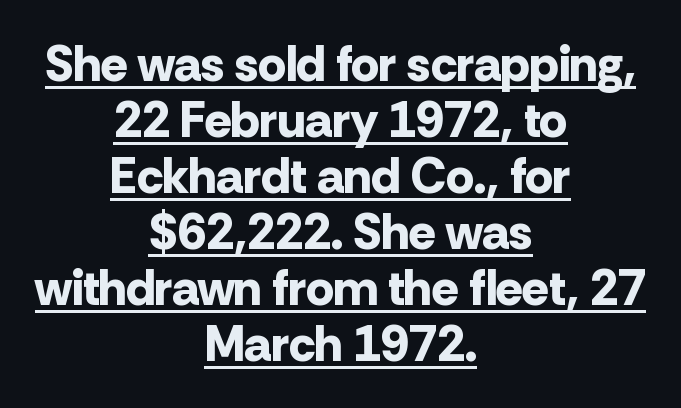
Q: Is the text bold? A: Yes.
Q: Is the text italic (slanted)? A: No, it is upright.
Q: Is the typeface a serif or a sans-serif typeface? A: Sans-serif.
Q: Is the text underlined? A: Yes.
Q: How is the paragraph aligned? A: Centered.
Q: Is the spacing between letters normal or unusually wide? A: Normal.
Q: Is the spacing between lines tight, normal or loose? A: Tight.
Q: Width (condensed, normal, or wide)? A: Normal.
Q: Stroke contrast? A: Low.
Q: x-height? A: Medium.
Q: Monospaced? A: No.
